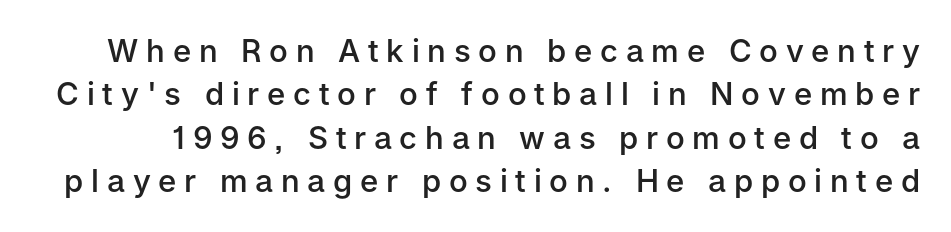
Here the designer chose a conventional face with non-uniform glyph widths. The type is letterspaced generously, with wide tracking. If you drew a line through each stem, it would be perfectly vertical. Set as a demibold, roughly 600 on the weight scale. Just letters on the line, the space beneath them empty. This sample keeps an unexceptional amount of space between lines.
